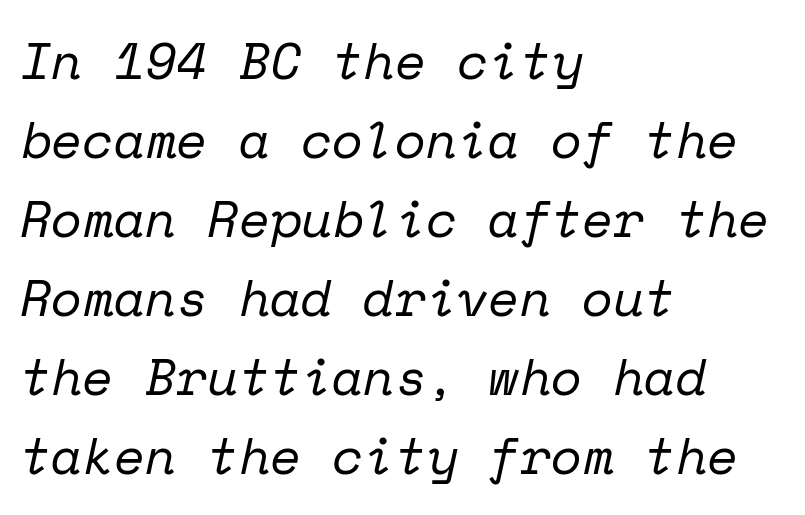
Q: Is the text bold? A: No.
Q: Is the text italic (slanted)? A: Yes, it leans right by about 12 degrees.
Q: Is the typeface a serif or a sans-serif typeface? A: Serif.
Q: Is the text underlined? A: No.
Q: How is the paragraph aligned? A: Left-aligned.
Q: Is the spacing between letters normal or unusually wide? A: Normal.
Q: Is the spacing between lines tight, normal or loose? A: Normal.
Q: Width (condensed, normal, or wide)? A: Normal.
Q: Stroke contrast? A: Low.
Q: x-height? A: Medium.
Q: Monospaced? A: Yes.
